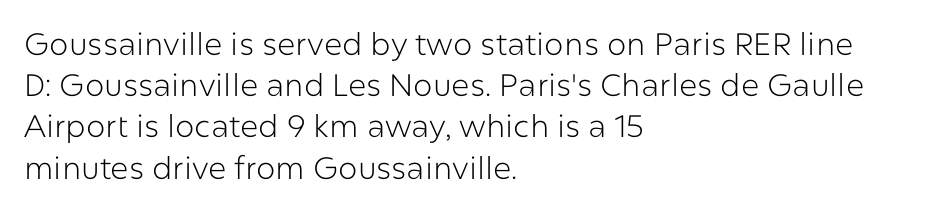
The image shows 31 px light sans-serif type, upright; set left-aligned, normal line spacing (1.33x), normal letter spacing, not underlined; low stroke contrast and a medium x-height.
